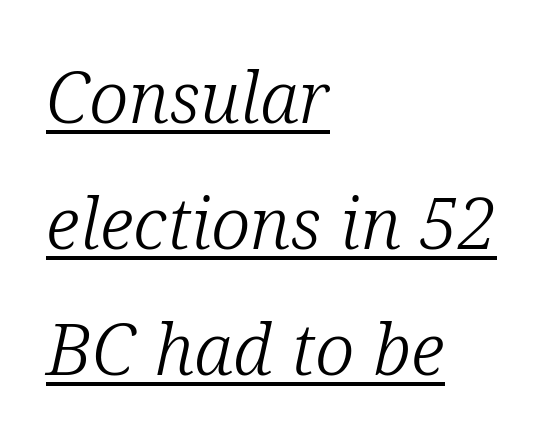
What kind of face is this? One with serifs. A quiet, ordinary-to-light weight characterises the typeface. These characters rest on top of a visible drawn line. Varying glyph widths throughout — classic text-font behaviour.
